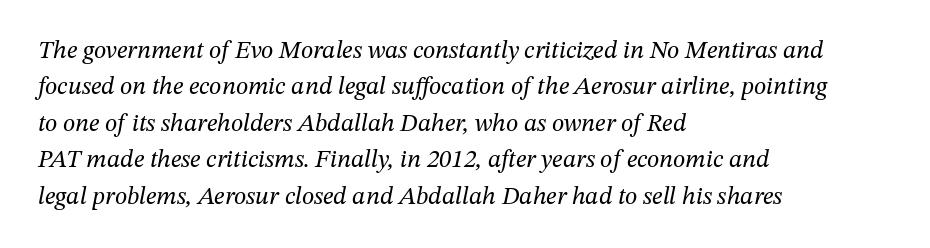
Stem width sits at or under what a default text font uses. Designer's note — italics engaged. The glyphs are unaccompanied by any horizontal stroke below them. A classic flush-left, rag-right setting is used for this passage. The designer left line spacing at the default. This sample uses plain, unmodified letter spacing.
